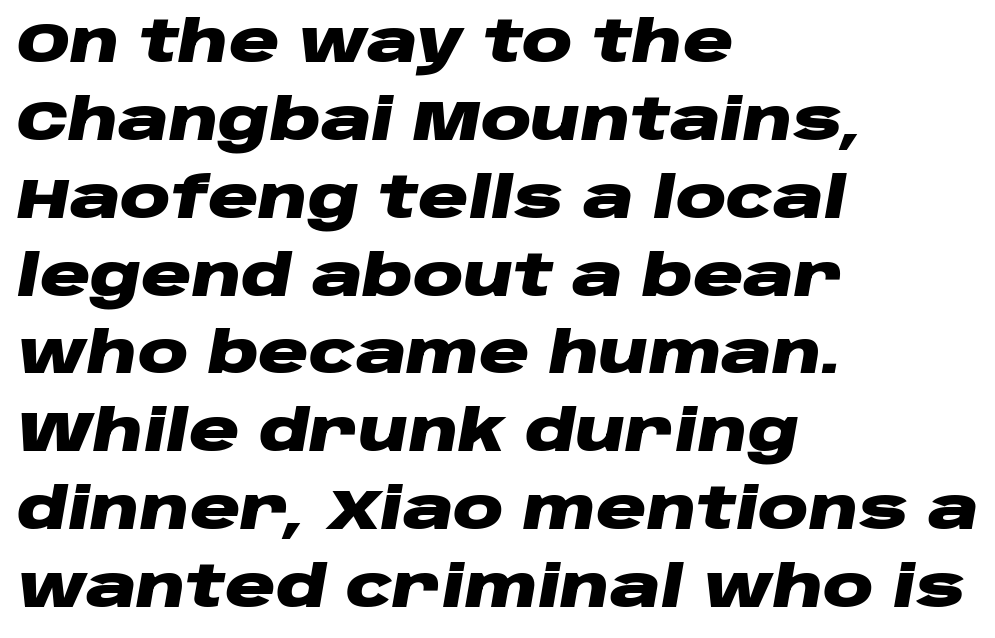
{"italic": "yes", "lean": "right", "slant_degrees": 10, "bold": "yes", "weight": "heavy", "width": "wide", "stroke_contrast": "low", "x_height": "large", "monospaced": "no", "underline": "no", "align": "left", "line_spacing": "normal", "line_spacing_ratio": 1.39, "letter_spacing": "normal", "letter_spacing_em": 0.0, "glyph_px": 56}
